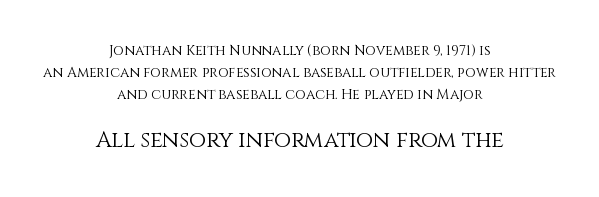
Unmarked baselines from the first word to the last. The paragraph shown floats in the horizontal middle. Students, note that the glyphs here touch the page at normal intervals. Reading top to bottom, the characters get bigger at the block break. Italic? Not at all — the glyphs are vertical.
